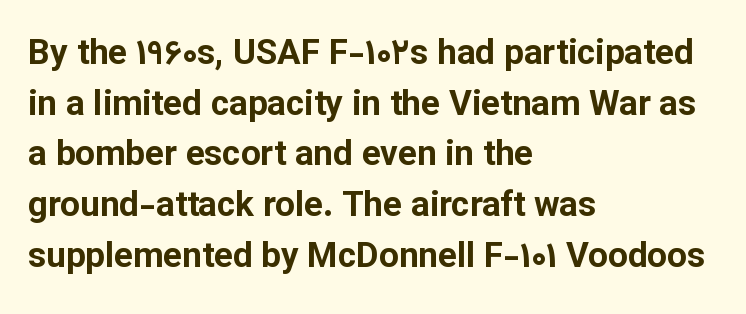
{"serif": "no", "italic": "no", "bold": "yes", "weight": "bold", "width": "normal", "stroke_contrast": "low", "x_height": "medium", "monospaced": "no", "underline": "no", "align": "left", "line_spacing": "normal", "line_spacing_ratio": 1.45, "letter_spacing": "normal", "letter_spacing_em": 0.0, "glyph_px": 35}
